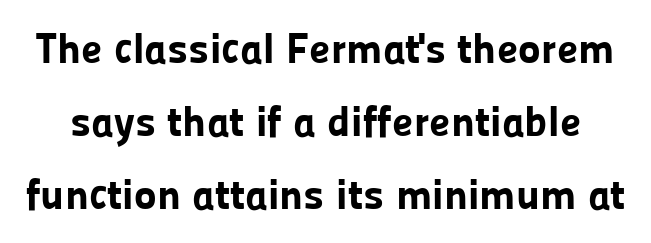
The image shows 43 px bold sans-serif type, upright; set normal line spacing (1.7x), normal letter spacing, not underlined; low stroke contrast and a medium x-height.
